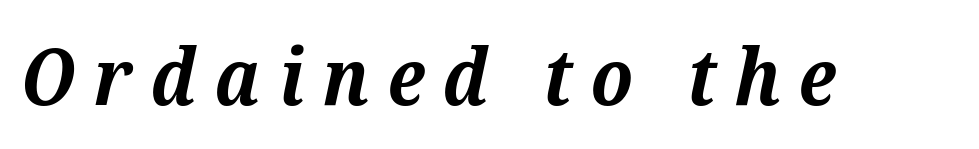
Q: Is the text bold? A: Yes.
Q: Is the text italic (slanted)? A: Yes, it leans right by about 12 degrees.
Q: Is the typeface a serif or a sans-serif typeface? A: Serif.
Q: Is the text underlined? A: No.
Q: Is the spacing between letters normal or unusually wide? A: Unusually wide.
Q: Width (condensed, normal, or wide)? A: Normal.
Q: Stroke contrast? A: Medium.
Q: x-height? A: Medium.
Q: Monospaced? A: No.
